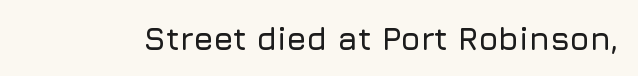
Rendered with straight, roman letterforms. You could not count columns in this text — the font is proportionally spaced. Rule under the text: the space is simply empty. The letters carry no serifs — their stems end cleanly without finishing strokes. This sample uses plain, unmodified letter spacing.
